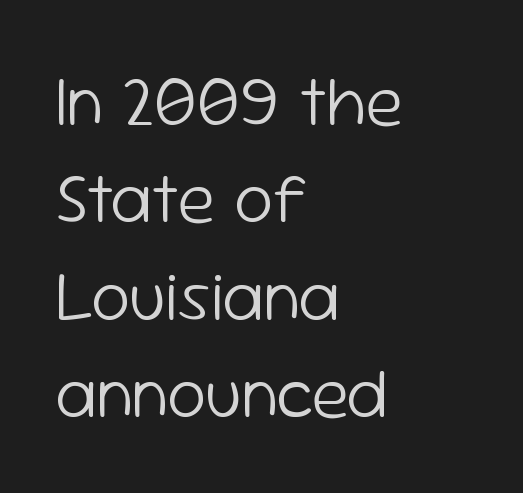
The image shows 70 px light sans-serif type, upright; set left-aligned, normal line spacing (1.39x), normal letter spacing, not underlined; low stroke contrast and a medium x-height.
